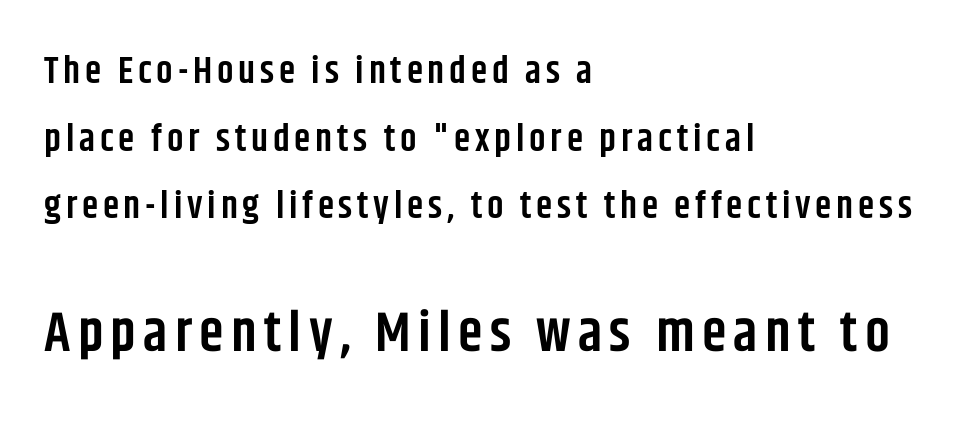
{"serif": "no", "italic": "no", "bold": "semi", "weight": "semibold", "width": "condensed", "stroke_contrast": "low", "x_height": "large", "monospaced": "no", "underline": "no", "align": "left", "line_spacing_ratio": 1.83, "larger_block": "second", "size_ratio": 1.51, "glyph_px": 56}
